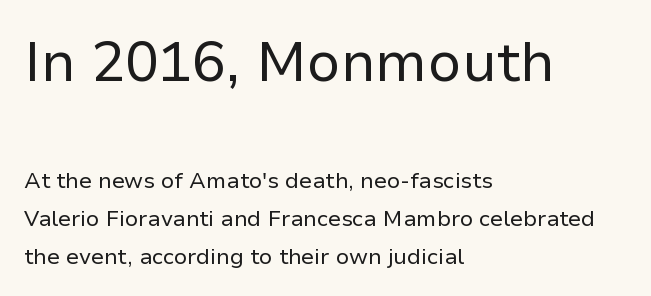
{"serif": "no", "italic": "no", "bold": "no", "weight": "regular", "width": "normal", "stroke_contrast": "low", "x_height": "medium", "monospaced": "no", "underline": "no", "align": "left", "line_spacing_ratio": 1.72, "letter_spacing": "normal", "letter_spacing_em": 0.0, "larger_block": "first", "size_ratio": 2.55, "glyph_px": 56}
